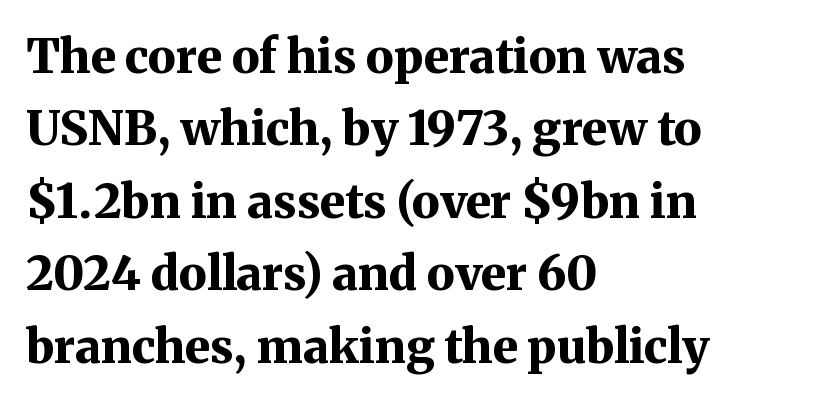
The image shows 47 px bold serif type, upright; set left-aligned, normal line spacing (1.54x), normal letter spacing, not underlined; medium stroke contrast and a medium x-height.
